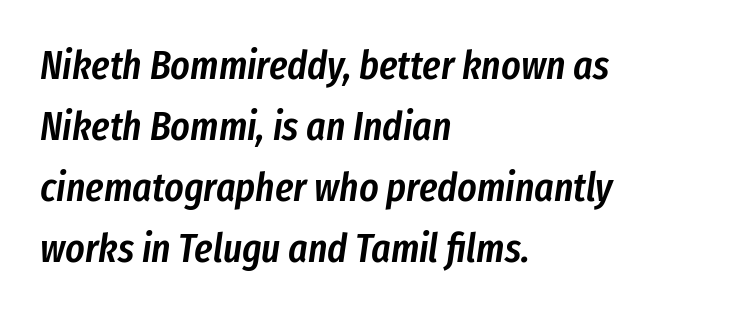
{"italic": "yes", "lean": "right", "slant_degrees": 8, "bold": "semi", "weight": "semibold", "width": "condensed", "stroke_contrast": "low", "x_height": "medium", "monospaced": "no", "underline": "no", "align": "left", "line_spacing": "normal", "line_spacing_ratio": 1.49, "letter_spacing": "normal", "letter_spacing_em": 0.0, "glyph_px": 41}
